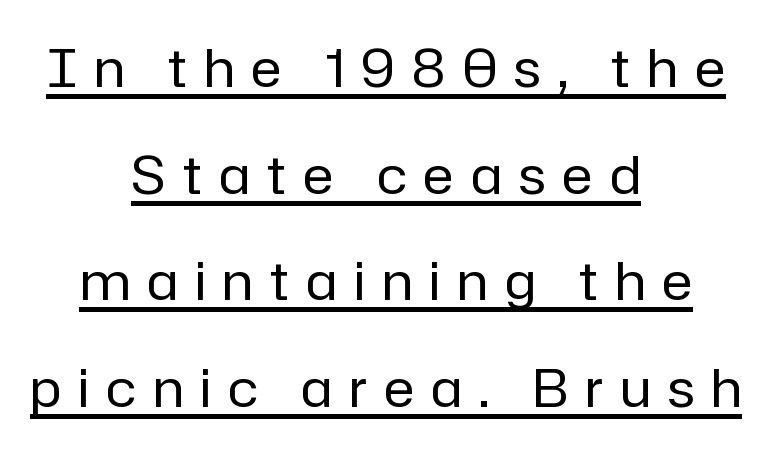
{"serif": "no", "italic": "no", "bold": "no", "weight": "regular", "width": "normal", "stroke_contrast": "low", "x_height": "medium", "monospaced": "no", "underline": "yes", "align": "center", "line_spacing": "loose", "line_spacing_ratio": 2.01, "letter_spacing": "wide", "letter_spacing_em": 0.32, "glyph_px": 53}
